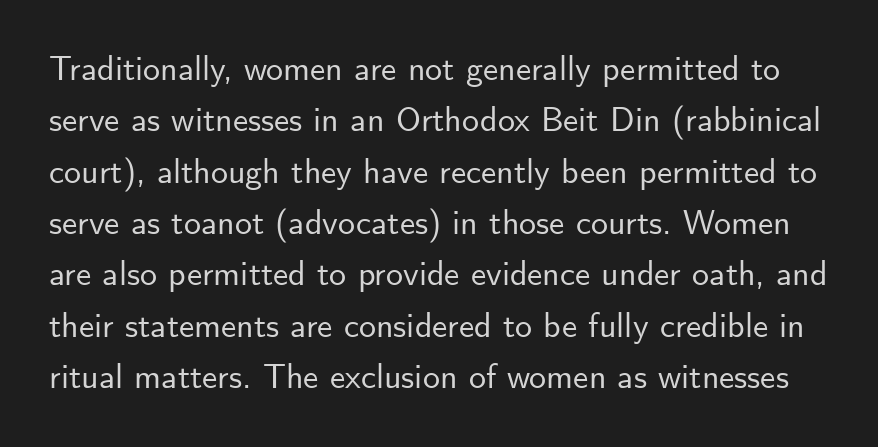
Nothing unusual about the tracking: characters are spaced as the font intends. Posture: straight, roman, zero tilt. The passage shown is not underscored anywhere. The lines sit at an ordinary, default distance from one another. The face used here is proportionally spaced, like ordinary book or web type. This is sans-serif lettering, the kind often seen on screens and signage.
